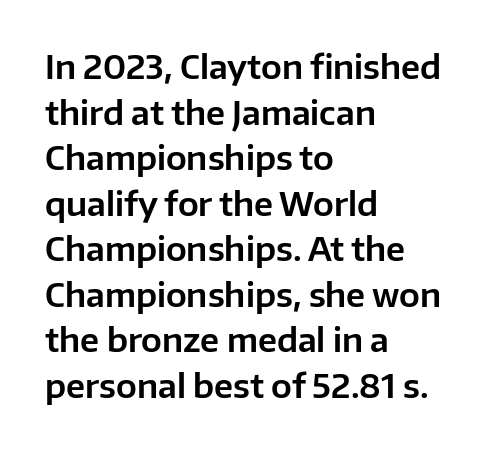
The designer went with a sans here, leaving each stem footless. The setting favours the left margin, as ordinary paragraphs usually do. Regular leading. You could not count columns in this text — the font is proportionally spaced.
